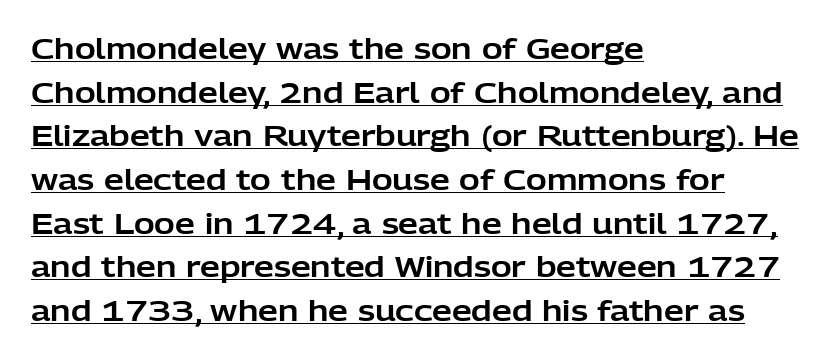
Q: Is the text italic (slanted)? A: No, it is upright.
Q: Is the typeface a serif or a sans-serif typeface? A: Sans-serif.
Q: Is the text underlined? A: Yes.
Q: How is the paragraph aligned? A: Left-aligned.
Q: Is the spacing between letters normal or unusually wide? A: Normal.
Q: Is the spacing between lines tight, normal or loose? A: Normal.
Q: Width (condensed, normal, or wide)? A: Normal.
Q: Stroke contrast? A: Low.
Q: x-height? A: Medium.
Q: Monospaced? A: No.
